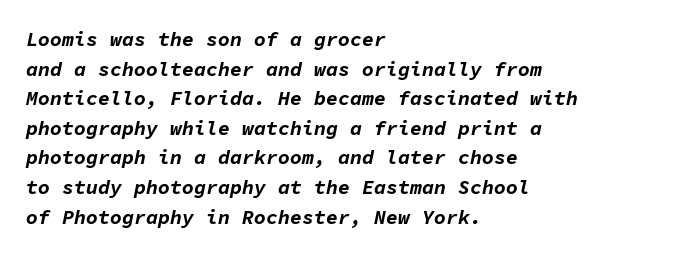
The image shows 20 px bold type, italic (leaning right); set left-aligned, normal line spacing (1.48x), normal letter spacing, not underlined.
